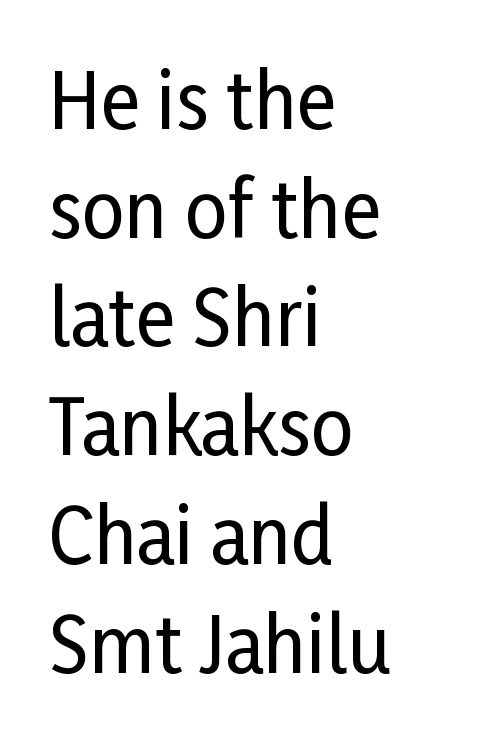
A typesetter would label this face a sans. A typesetter would mark this as roman, not italic. Does extra space separate the letters? No, they use regular spacing. Horizontally, the lines are justified to the leading edge only.
